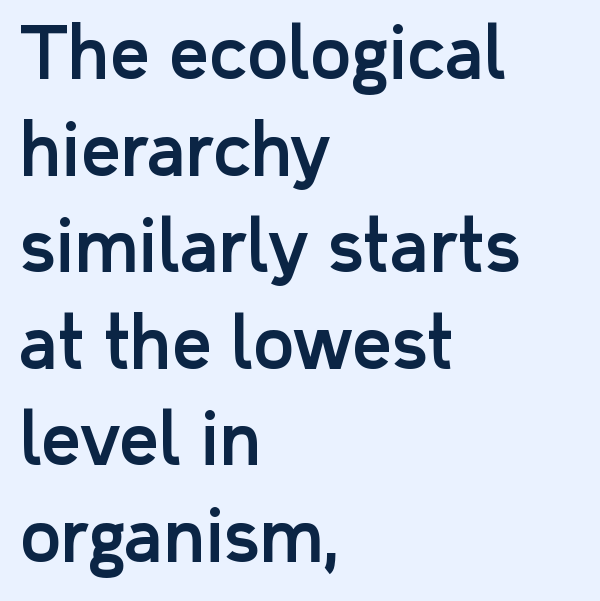
Do the characters align in a grid? No, the font is proportional. This is sans-serif lettering, the kind often seen on screens and signage. Vertical spacing — default. Rendered with straight, roman letterforms. Spacing between characters is what you'd get straight out of the box.
